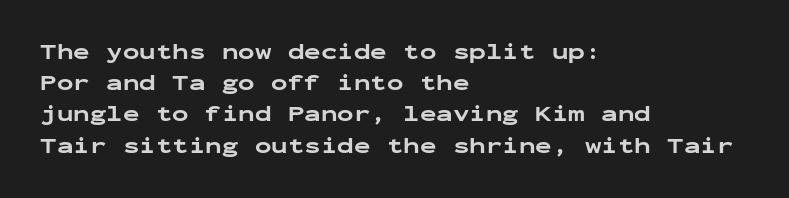
In CSS terms this would be text-align: left. Baseline-to-baseline distance is the conventional proportion of letter height. Notice how the stems are strictly vertical — no italics here. The space beneath each line is pristine and unruled. Spacing between characters is what you'd get straight out of the box. The passage shown is emphatically bold.
